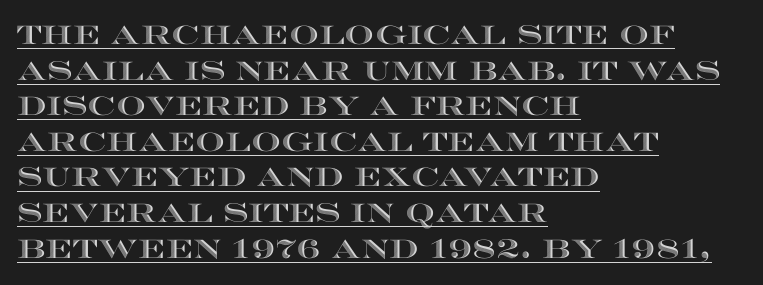
These characters rest on top of a visible drawn line. Summary of vertical rhythm: regular, with standard interline spacing. A classic flush-left, rag-right setting is used for this passage. The typography opts for an upright posture over an oblique one. You could call the tracking neutral — neither tight nor loose.
